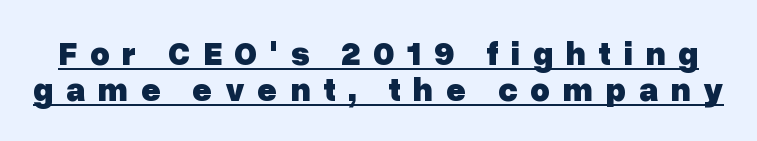
Q: Is the text bold? A: Yes.
Q: Is the text italic (slanted)? A: No, it is upright.
Q: Is the typeface a serif or a sans-serif typeface? A: Sans-serif.
Q: Is the text underlined? A: Yes.
Q: Is the spacing between letters normal or unusually wide? A: Unusually wide.
Q: Is the spacing between lines tight, normal or loose? A: Tight.
Q: Width (condensed, normal, or wide)? A: Normal.
Q: Stroke contrast? A: Low.
Q: x-height? A: Medium.
Q: Monospaced? A: No.
